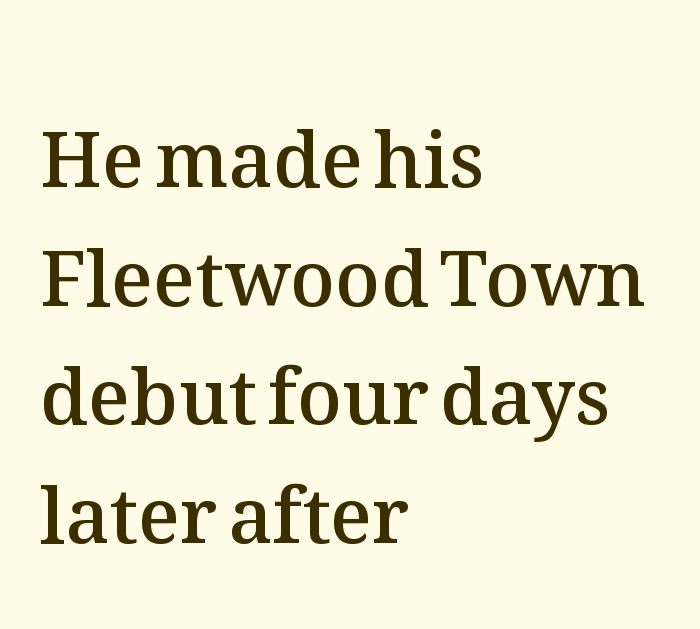
The letterforms sit shoulder to shoulder at normal distance. Any mark beneath the type? The region is blank. Line spacing here is normal. Do the characters align in a grid? No, the font is proportional. If you drew a ruler down the left edge, every line would touch it.
